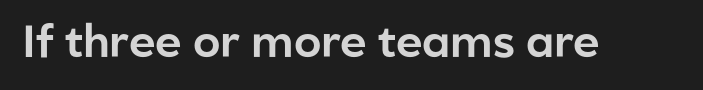
The image shows 45 px sans-serif type, upright; set normal letter spacing, not underlined; low stroke contrast and a medium x-height.
